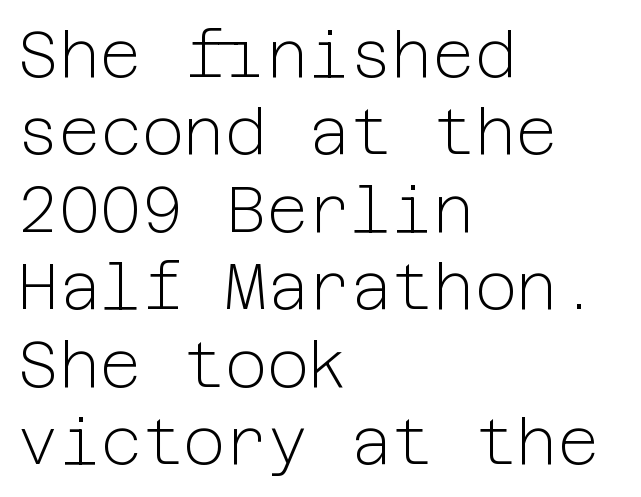
The image shows 64 px light sans-serif type, upright; set left-aligned, line spacing 1.21x, normal letter spacing, not underlined; low stroke contrast and a medium x-height.
